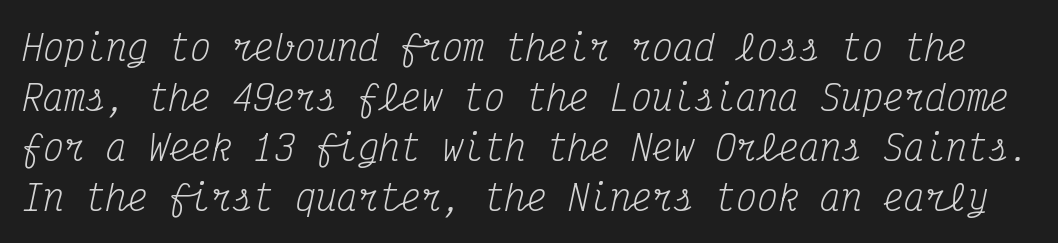
The rendering uses typewriter-style spacing with identical character cells. Stroke mass is kept to a normal reading level or below. Words float on clear page, feet unadorned. Here the glyphs are tracked normally, forming tight word shapes.
